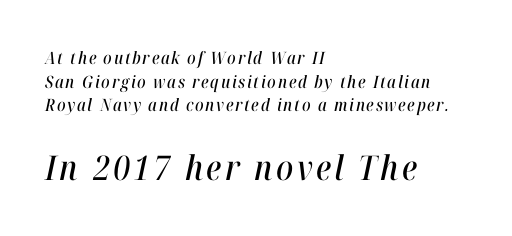
Q: Is the text italic (slanted)? A: Yes, it leans right by about 12 degrees.
Q: Is the text underlined? A: No.
Q: How is the paragraph aligned? A: Left-aligned.
Q: Is the spacing between lines tight, normal or loose? A: Normal.
Q: Which block of text is set in a larger size, the first (top) or the second (bottom)? A: The second (bottom) one.
Q: Width (condensed, normal, or wide)? A: Condensed.
Q: Stroke contrast? A: High.
Q: x-height? A: Medium.
Q: Monospaced? A: No.
